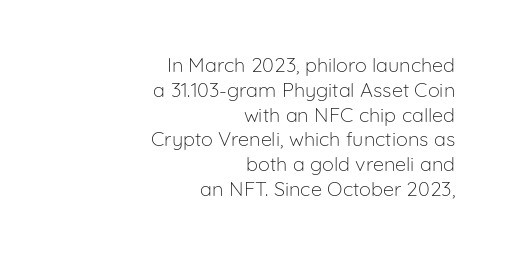
{"italic": "no", "bold": "no", "underline": "no", "align": "right", "line_spacing_ratio": 1.24, "letter_spacing": "normal", "letter_spacing_em": 0.0, "glyph_px": 20}
